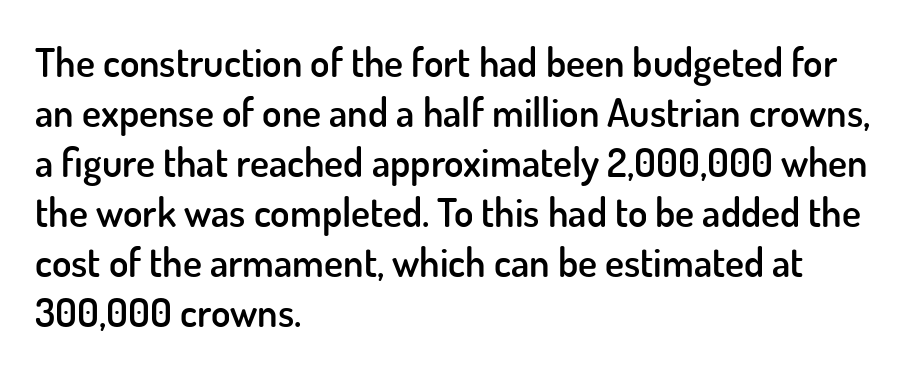
Q: Is the text bold? A: Semi-bold.
Q: Is the text italic (slanted)? A: No, it is upright.
Q: Is the typeface a serif or a sans-serif typeface? A: Sans-serif.
Q: Is the text underlined? A: No.
Q: How is the paragraph aligned? A: Left-aligned.
Q: Is the spacing between letters normal or unusually wide? A: Normal.
Q: Is the spacing between lines tight, normal or loose? A: Normal.
Q: Width (condensed, normal, or wide)? A: Normal.
Q: Stroke contrast? A: Low.
Q: x-height? A: Small.
Q: Monospaced? A: No.
